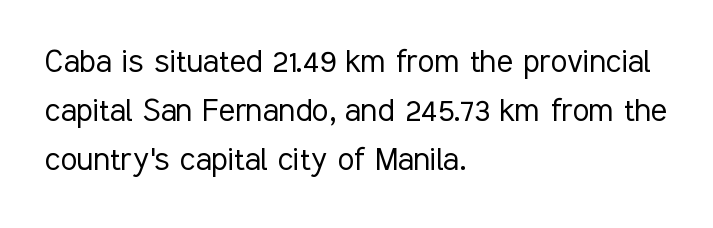
Q: Is the text bold? A: No.
Q: Is the text italic (slanted)? A: No, it is upright.
Q: Is the typeface a serif or a sans-serif typeface? A: Sans-serif.
Q: Is the text underlined? A: No.
Q: How is the paragraph aligned? A: Left-aligned.
Q: Is the spacing between letters normal or unusually wide? A: Normal.
Q: Is the spacing between lines tight, normal or loose? A: Normal.
Q: Width (condensed, normal, or wide)? A: Condensed.
Q: Stroke contrast? A: Low.
Q: x-height? A: Medium.
Q: Monospaced? A: No.
